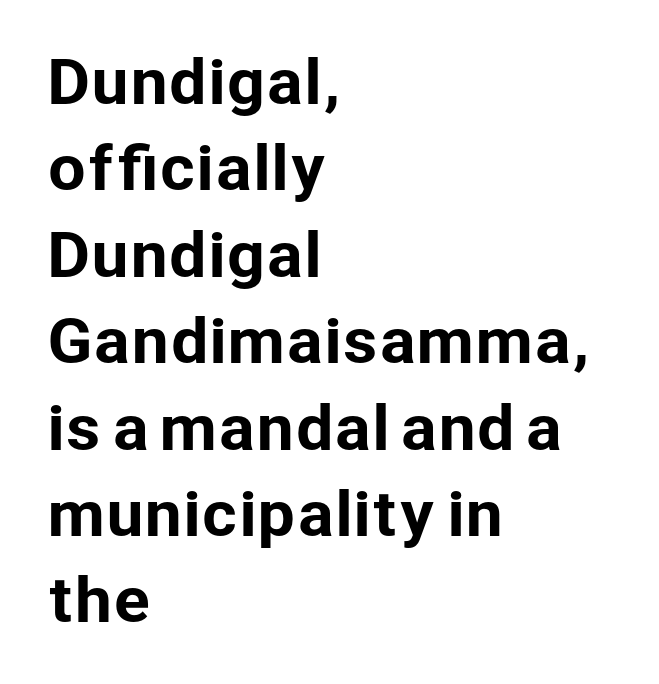
Q: Is the text italic (slanted)? A: No, it is upright.
Q: Is the typeface a serif or a sans-serif typeface? A: Sans-serif.
Q: Is the text underlined? A: No.
Q: How is the paragraph aligned? A: Left-aligned.
Q: Is the spacing between letters normal or unusually wide? A: Normal.
Q: Is the spacing between lines tight, normal or loose? A: Normal.
Q: Width (condensed, normal, or wide)? A: Normal.
Q: Stroke contrast? A: Low.
Q: x-height? A: Medium.
Q: Monospaced? A: No.
